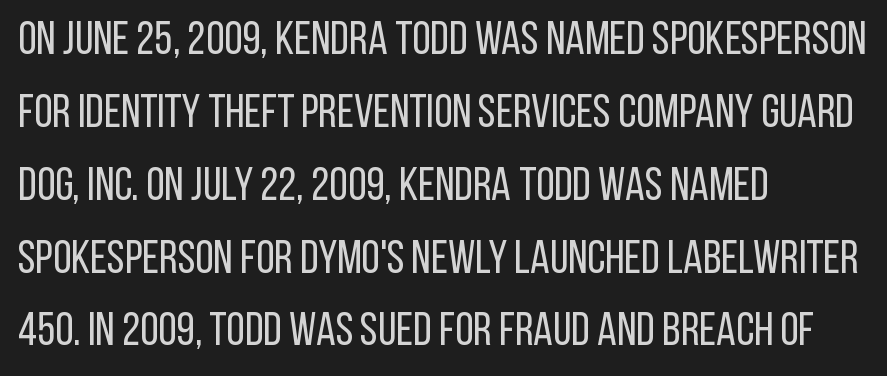
The image shows 47 px regular-weight, condensed sans-serif type, upright; set left-aligned, normal line spacing (1.55x), normal letter spacing, not underlined; low stroke contrast and a large x-height.
